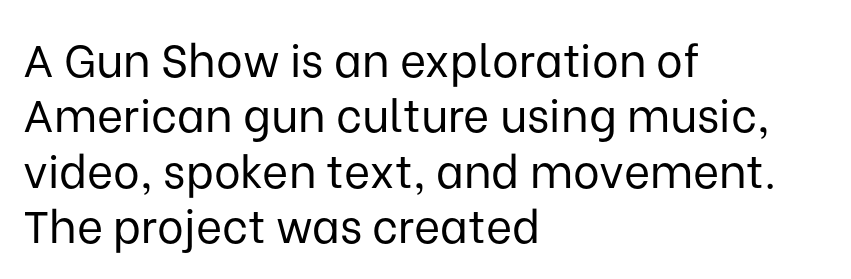
A typesetter would label this face a sans. Layout note: lines flush left. Honestly, the letter spacing is just normal — you wouldn't notice it. The letters look calm and open, with moderate or lighter stems. Is this a fixed-width face? No — the glyphs have proportional, varying widths.
